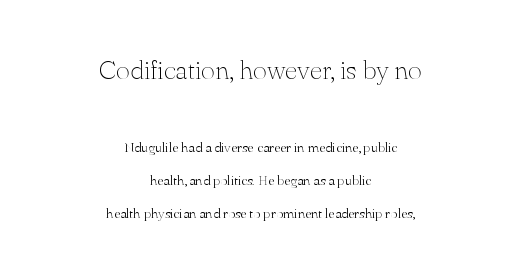
Leading: increased. The typeface has the unassuming heft of standard copy or less. Decoration check: the copy has no underline. Letter spacing: default. The initial chunk of copy outweighs the following chunk in type size.
